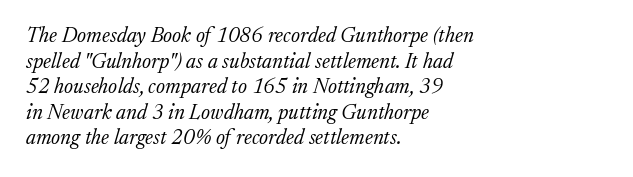
{"italic": "yes", "lean": "right", "slant_degrees": 17, "bold": "no", "underline": "no", "align": "left", "line_spacing_ratio": 1.22, "letter_spacing": "normal", "letter_spacing_em": 0.0, "glyph_px": 21}
